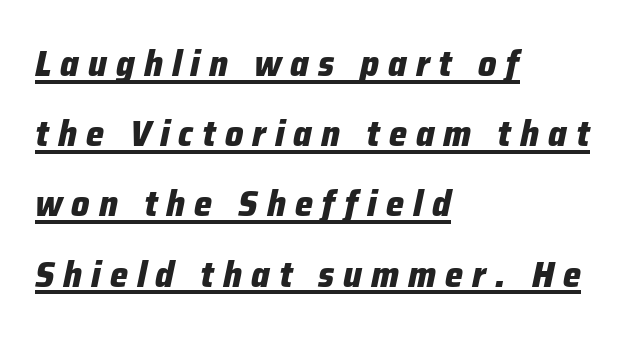
Q: Is the text bold? A: Yes.
Q: Is the text italic (slanted)? A: Yes, it leans right by about 12 degrees.
Q: Is the text underlined? A: Yes.
Q: How is the paragraph aligned? A: Left-aligned.
Q: Is the spacing between letters normal or unusually wide? A: Unusually wide.
Q: Is the spacing between lines tight, normal or loose? A: Loose.
Q: Width (condensed, normal, or wide)? A: Normal.
Q: Stroke contrast? A: Low.
Q: x-height? A: Medium.
Q: Monospaced? A: No.
